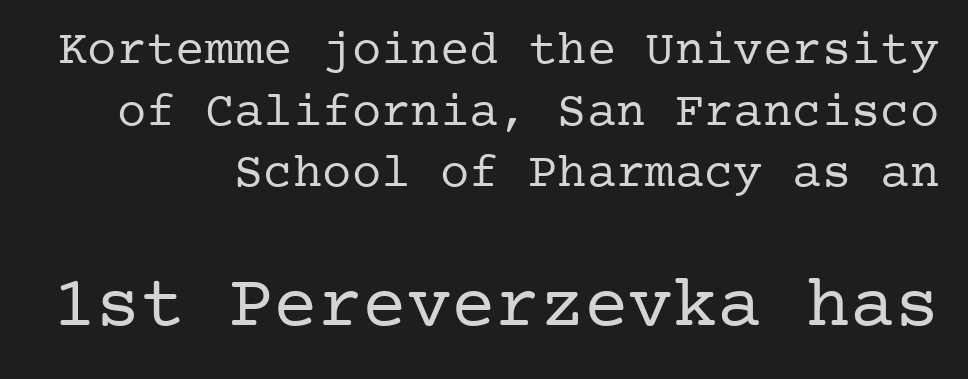
Nope, not italic — everything's standing straight. These lines are set flush right with a ragged left edge. The cut favours lightness, reaching ordinary text weight at its darkest. Examine the stroke ends and you'll spot serifs.
